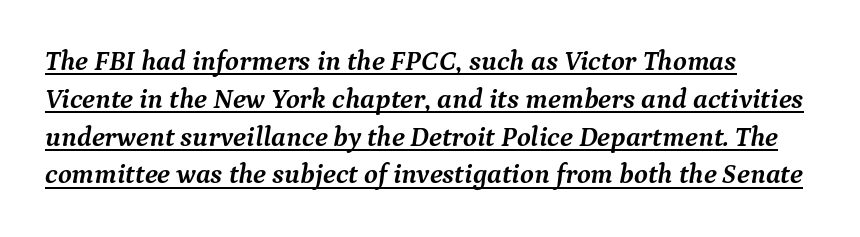
The image shows 28 px semibold serif type, italic (leaning right); set left-aligned, normal line spacing (1.35x), normal letter spacing, underlined; medium stroke contrast and a medium x-height.
